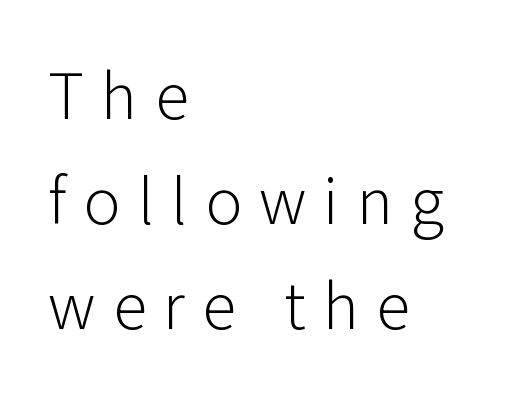
Where is the straight margin? On the left. Here the designer chose a conventional face with non-uniform glyph widths. Quick note: not italic, upright. The words here are not underlined. Normally led — the rows are evenly, conventionally spaced.
